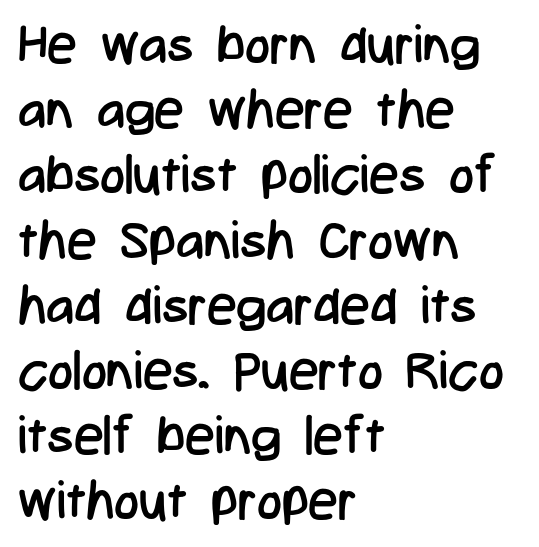
Where is the straight margin? On the left. Note the varied advance widths — an 'i' is clearly narrower than an 'm'. Students, note that the glyphs here touch the page at normal intervals. Weight: in the light-to-regular range.
